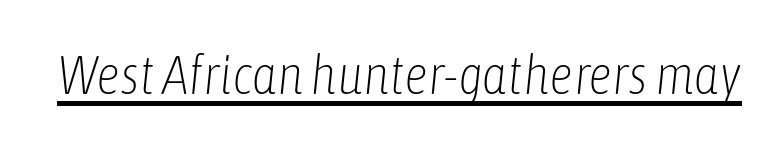
{"italic": "yes", "lean": "right", "slant_degrees": 6, "bold": "no", "weight": "light", "width": "condensed", "stroke_contrast": "low", "x_height": "medium", "monospaced": "no", "underline": "yes", "letter_spacing": "normal", "letter_spacing_em": 0.0, "glyph_px": 54}
